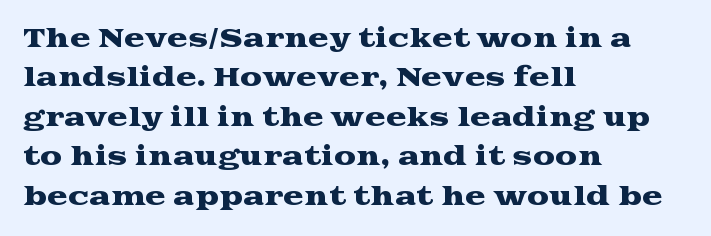
The setting favours the left margin, as ordinary paragraphs usually do. Is there any slant? The stems are plumb. A bare baseline throughout the passage. The letterforms sit shoulder to shoulder at normal distance. These lines sit exactly where default settings would place them.
